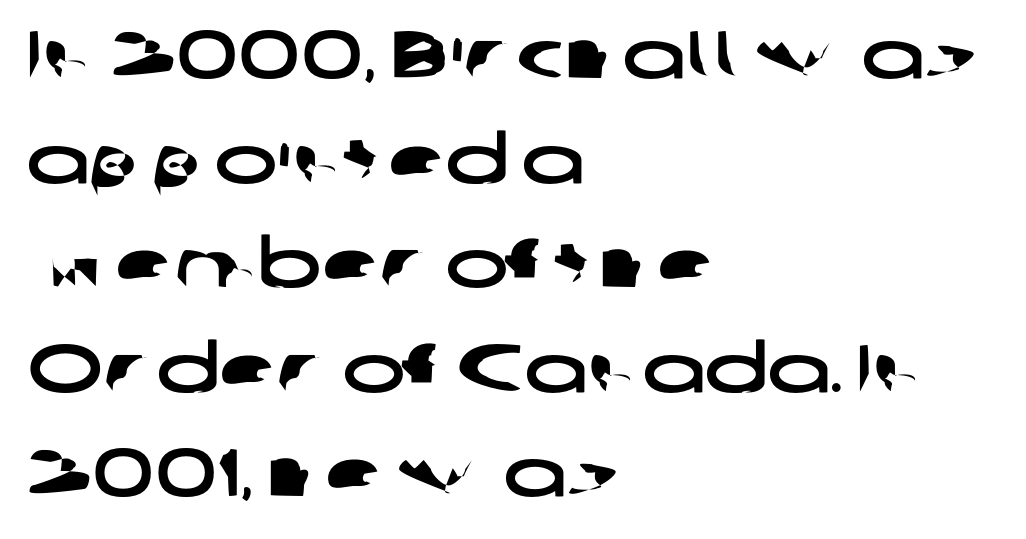
Q: Is the typeface a serif or a sans-serif typeface? A: Sans-serif.
Q: Is the text underlined? A: No.
Q: How is the paragraph aligned? A: Left-aligned.
Q: Is the spacing between letters normal or unusually wide? A: Normal.
Q: Is the spacing between lines tight, normal or loose? A: Normal.
Q: Width (condensed, normal, or wide)? A: Wide.
Q: Stroke contrast? A: Low.
Q: x-height? A: Medium.
Q: Monospaced? A: No.
